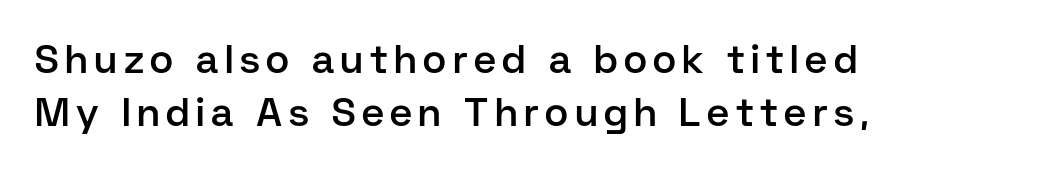
Italic: no, the glyphs are upright roman. The passage is arranged the way most books set body copy — flush left. I'd call this a sans setting — the letters go barefoot. These lines are rendered in a variable-pitch font. Check the space under the baseline: it is left empty. Typographic density is moderately raised because the face is semibold.
